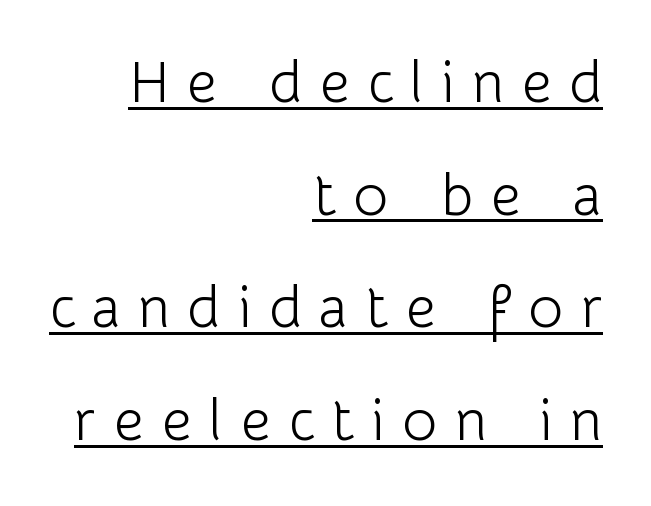
Honestly, the letter spacing is so wide it's the main thing you notice. These lines are set flush right with a ragged left edge. Think of a printed novel: that variable character pitch is what you see here. Like a heading marked for emphasis, these lines bear an underscore. Loosely led — the rows are spread out.
